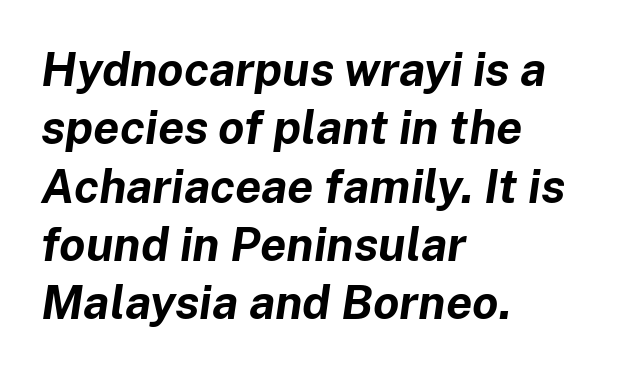
The specimen omits any rule beneath the text block's lines. Students, note that the glyphs here touch the page at normal intervals. Tall strokes in this sample are angled rather than plumb. What weight is shown? A full bold with thick strokes. The lines in this sample share a left origin and differ only in where they stop.
